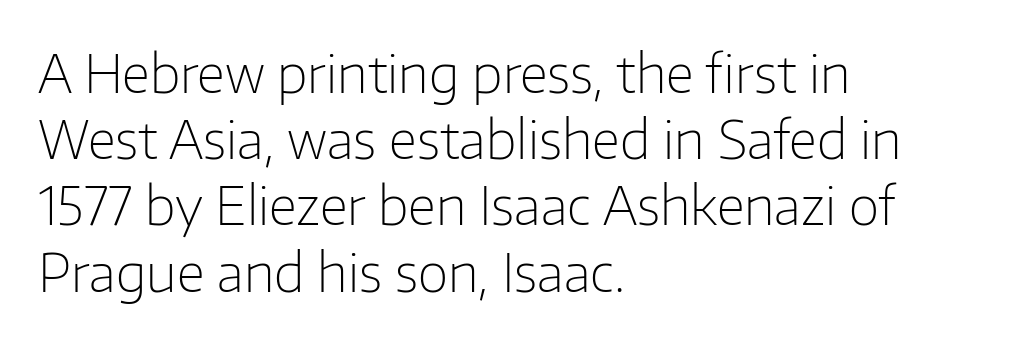
The image shows 53 px light sans-serif type, upright; set left-aligned, normal line spacing (1.25x), normal letter spacing, not underlined; low stroke contrast and a medium x-height.
